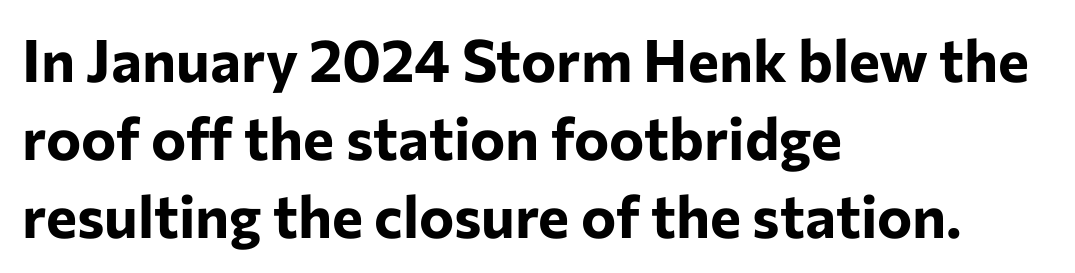
{"serif": "no", "italic": "no", "bold": "yes", "weight": "bold", "width": "normal", "stroke_contrast": "low", "x_height": "medium", "monospaced": "no", "underline": "no", "align": "left", "line_spacing": "normal", "line_spacing_ratio": 1.32, "letter_spacing": "normal", "letter_spacing_em": 0.0, "glyph_px": 59}
